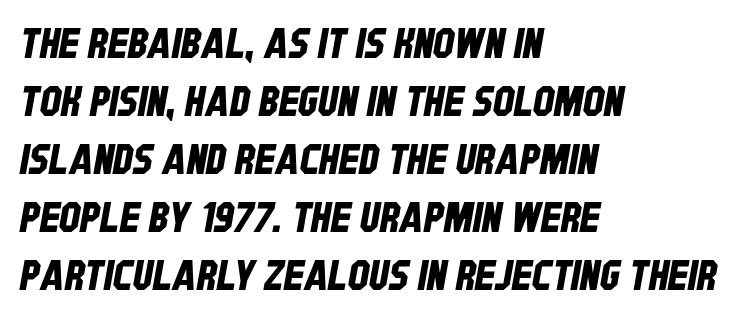
The image shows 42 px condensed sans-serif type; set left-aligned, normal line spacing (1.38x), normal letter spacing, not underlined; low stroke contrast and a large x-height.
